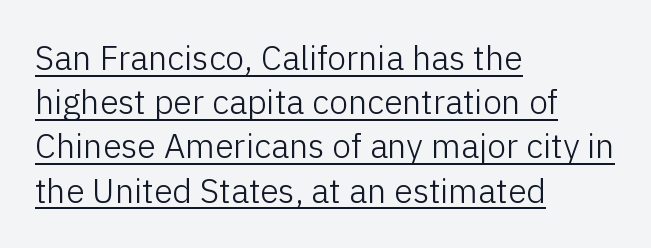
Q: Is the text bold? A: No.
Q: Is the text italic (slanted)? A: No, it is upright.
Q: Is the typeface a serif or a sans-serif typeface? A: Sans-serif.
Q: Is the text underlined? A: Yes.
Q: How is the paragraph aligned? A: Left-aligned.
Q: Is the spacing between letters normal or unusually wide? A: Normal.
Q: Is the spacing between lines tight, normal or loose? A: Normal.
Q: Width (condensed, normal, or wide)? A: Normal.
Q: Stroke contrast? A: Low.
Q: x-height? A: Medium.
Q: Monospaced? A: No.
